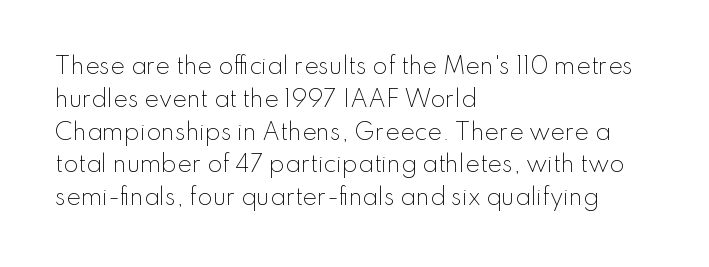
Q: Is the text bold? A: No.
Q: Is the text italic (slanted)? A: No, it is upright.
Q: Is the text underlined? A: No.
Q: How is the paragraph aligned? A: Left-aligned.
Q: Is the spacing between letters normal or unusually wide? A: Normal.
Q: Is the spacing between lines tight, normal or loose? A: Normal.
